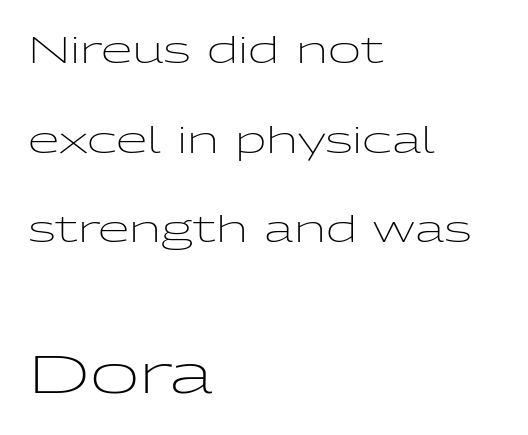
The glyphs in this specimen are sans serif. Quick note: interline space is abundant. The paragraph has a hard left edge and a soft right edge. The horizontal fit of the characters is conventional and even. Words float on clear page, feet unadorned. Stems here are at most as thick as an everyday book face.
